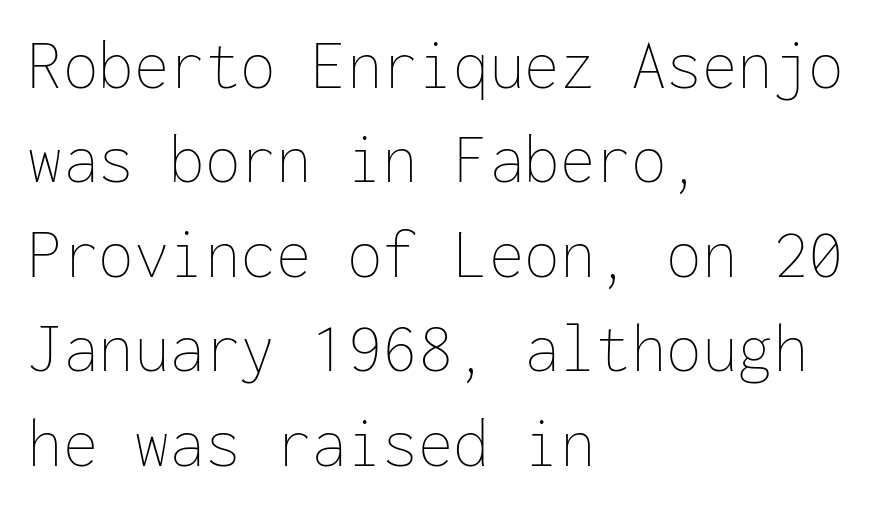
The image shows 71 px thin type, upright, monospaced; set left-aligned, normal line spacing (1.33x), normal letter spacing, not underlined; low stroke contrast and a medium x-height.
